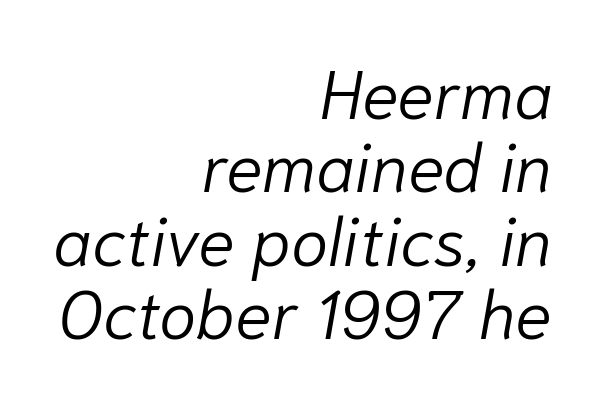
Q: Is the text bold? A: No.
Q: Is the text italic (slanted)? A: Yes, it leans right by about 10 degrees.
Q: Is the text underlined? A: No.
Q: How is the paragraph aligned? A: Right-aligned.
Q: Is the spacing between letters normal or unusually wide? A: Normal.
Q: Is the spacing between lines tight, normal or loose? A: Tight.
Q: Width (condensed, normal, or wide)? A: Normal.
Q: Stroke contrast? A: Low.
Q: x-height? A: Medium.
Q: Monospaced? A: No.
